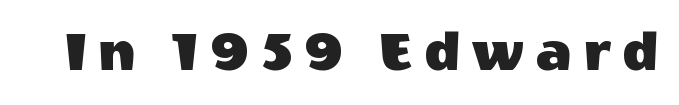
Q: Is the text italic (slanted)? A: No, it is upright.
Q: Is the typeface a serif or a sans-serif typeface? A: Sans-serif.
Q: Is the text underlined? A: No.
Q: Is the spacing between letters normal or unusually wide? A: Unusually wide.
Q: Width (condensed, normal, or wide)? A: Normal.
Q: x-height? A: Large.
Q: Monospaced? A: No.
